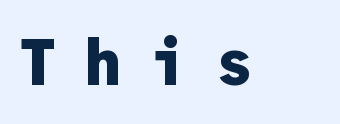
This sample uses an upright cut, with every glyph sitting square on the baseline. Note the uniform advance width — an 'i' takes as much space as an 'm'. Nope, no serifs anywhere on these letters. These words are printed bold, with thick strokes throughout.
